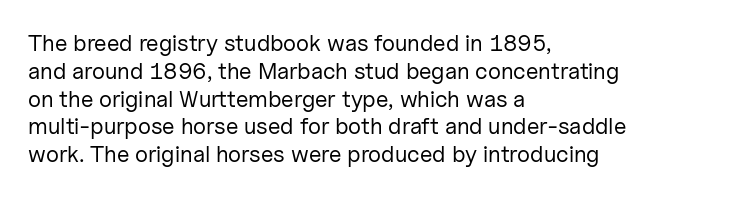
Q: Is the text bold? A: No.
Q: Is the text italic (slanted)? A: No, it is upright.
Q: Is the text underlined? A: No.
Q: How is the paragraph aligned? A: Left-aligned.
Q: Is the spacing between letters normal or unusually wide? A: Normal.
